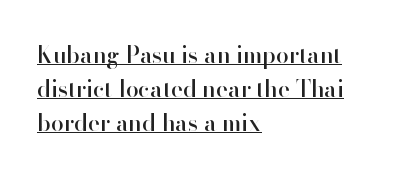
Which margin do the lines hug? The left one — the right edge is uneven. Regarding leading, the lines here are spaced in the standard way. This sample uses plain, unmodified letter spacing. Ordinary non-slanted type is in use. The specimen includes a rule beneath the text block's lines.
